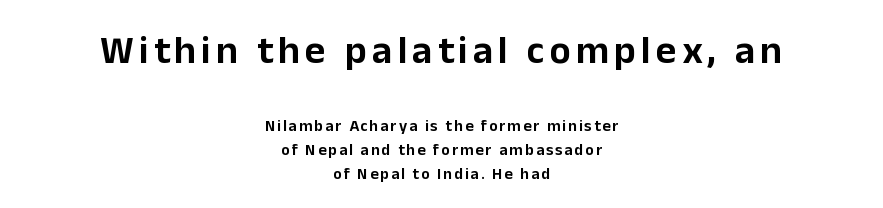
The image shows 40 px sans-serif type, upright; set centered, normal line spacing (1.5x), not underlined; the first (top) block is 2.5x larger; low stroke contrast and a medium x-height.
